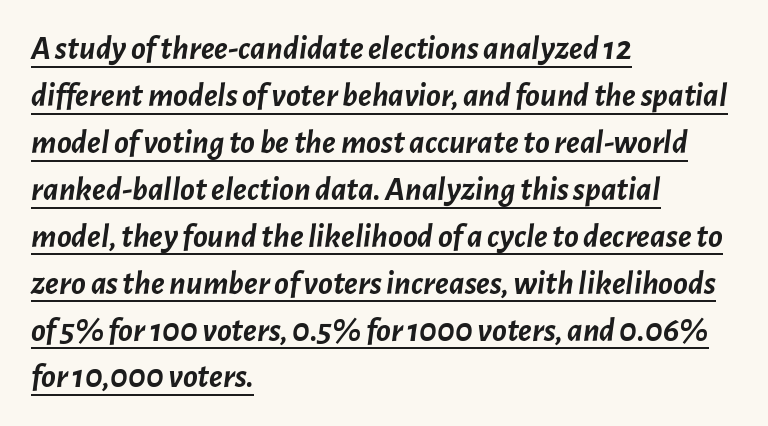
Q: Is the text bold? A: Yes.
Q: Is the text italic (slanted)? A: Yes, it leans right by about 7 degrees.
Q: Is the text underlined? A: Yes.
Q: How is the paragraph aligned? A: Left-aligned.
Q: Is the spacing between letters normal or unusually wide? A: Normal.
Q: Is the spacing between lines tight, normal or loose? A: Normal.
Q: Width (condensed, normal, or wide)? A: Normal.
Q: Stroke contrast? A: Low.
Q: x-height? A: Medium.
Q: Monospaced? A: No.
